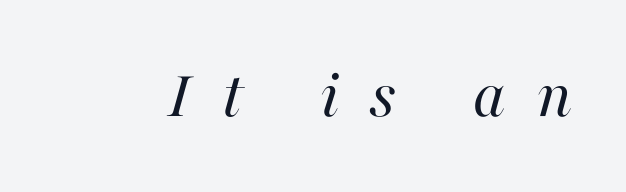
Q: Is the text bold? A: No.
Q: Is the text italic (slanted)? A: Yes, it leans right by about 16 degrees.
Q: Is the text underlined? A: No.
Q: Is the spacing between letters normal or unusually wide? A: Unusually wide.
Q: Width (condensed, normal, or wide)? A: Normal.
Q: Stroke contrast? A: High.
Q: x-height? A: Medium.
Q: Monospaced? A: No.
